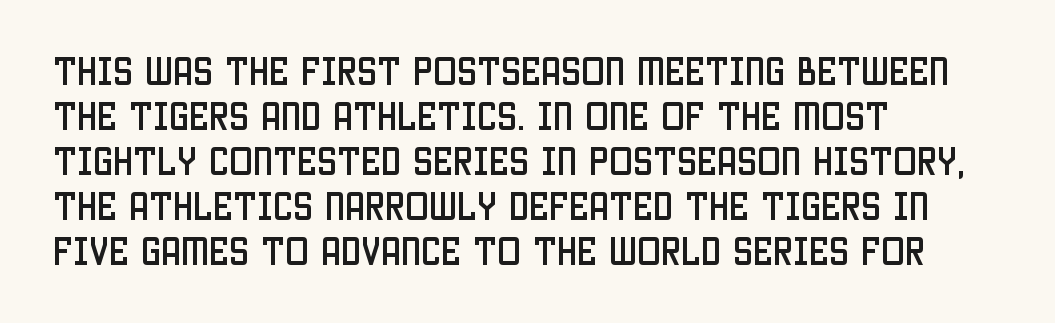
The leading is moderate, giving the passage an even texture. The font family rendered here belongs to the sans-serif group. All the whitespace from short lines collects on the right. Honestly, the letter spacing is just normal — you wouldn't notice it. Looks like regular typesetting: each glyph gets only the width it needs. Descender tails drop into unmarked territory.
